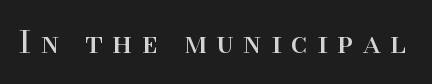
Q: Is the text bold? A: No.
Q: Is the text italic (slanted)? A: No, it is upright.
Q: Is the typeface a serif or a sans-serif typeface? A: Serif.
Q: Is the text underlined? A: No.
Q: Is the spacing between letters normal or unusually wide? A: Unusually wide.
Q: Width (condensed, normal, or wide)? A: Normal.
Q: Stroke contrast? A: High.
Q: x-height? A: Small.
Q: Monospaced? A: No.
